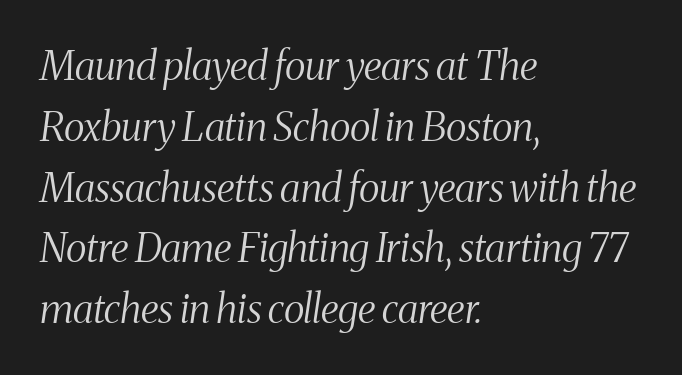
The image shows 40 px light, condensed serif type, italic (leaning right); set left-aligned, normal line spacing (1.52x), normal letter spacing, not underlined; medium stroke contrast and a medium x-height.
